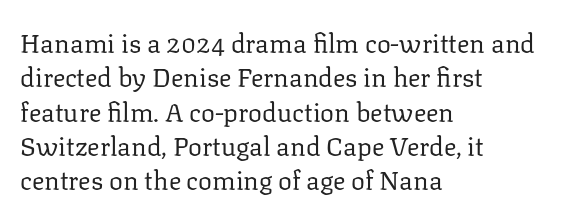
Q: Is the text bold? A: No.
Q: Is the text italic (slanted)? A: No, it is upright.
Q: Is the text underlined? A: No.
Q: How is the paragraph aligned? A: Left-aligned.
Q: Is the spacing between letters normal or unusually wide? A: Normal.
Q: Is the spacing between lines tight, normal or loose? A: Normal.
